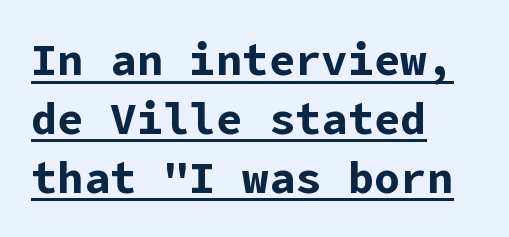
Q: Is the text bold? A: Yes.
Q: Is the text italic (slanted)? A: No, it is upright.
Q: Is the typeface a serif or a sans-serif typeface? A: Sans-serif.
Q: Is the text underlined? A: Yes.
Q: How is the paragraph aligned? A: Left-aligned.
Q: Is the spacing between letters normal or unusually wide? A: Normal.
Q: Is the spacing between lines tight, normal or loose? A: Normal.
Q: Width (condensed, normal, or wide)? A: Normal.
Q: Stroke contrast? A: Low.
Q: x-height? A: Medium.
